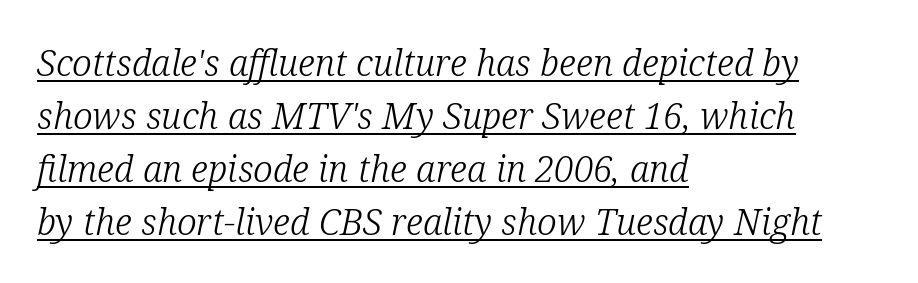
{"serif": "yes", "italic": "yes", "lean": "right", "slant_degrees": 12, "bold": "no", "weight": "light", "width": "normal", "stroke_contrast": "low", "x_height": "medium", "monospaced": "no", "underline": "yes", "align": "left", "line_spacing": "normal", "line_spacing_ratio": 1.47, "letter_spacing": "normal", "letter_spacing_em": 0.0, "glyph_px": 36}
